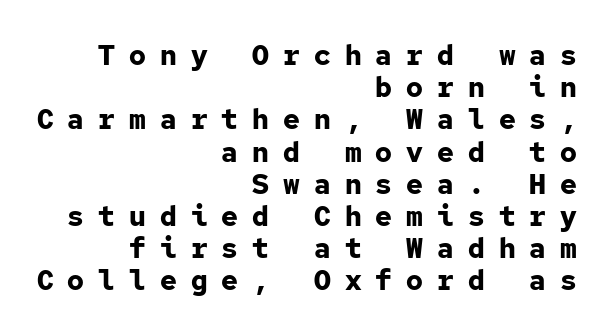
Nope, no serifs anywhere on these letters. Note the uniform advance width — an 'i' takes as much space as an 'm'. Someone cranked the tracking dial way up on this one. Rows of type sit shoulder to shoulder in the vertical direction. You'd pick this weight for a headline — it's a proper bold. These lines were composed using upright roman letters.
